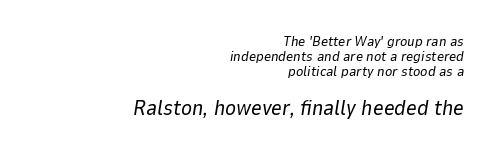
Q: Is the text bold? A: No.
Q: Is the text italic (slanted)? A: Yes, it leans right by about 9 degrees.
Q: Is the text underlined? A: No.
Q: How is the paragraph aligned? A: Right-aligned.
Q: Is the spacing between letters normal or unusually wide? A: Normal.
Q: Is the spacing between lines tight, normal or loose? A: Tight.
Q: Which block of text is set in a larger size, the first (top) or the second (bottom)? A: The second (bottom) one.
